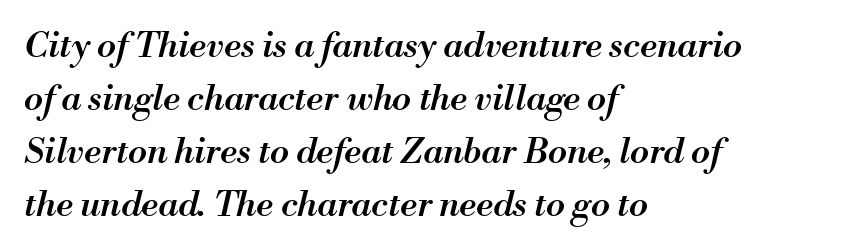
The image shows 35 px semibold type, italic (leaning right); set left-aligned, normal line spacing (1.51x), normal letter spacing, not underlined; medium stroke contrast and a small x-height.
